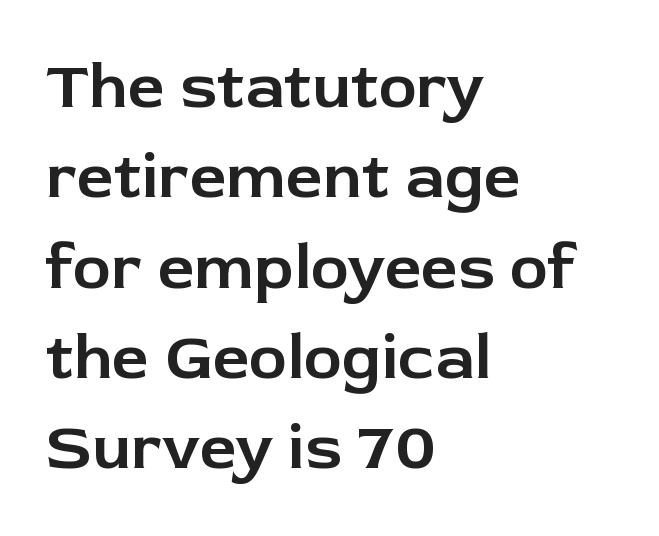
Q: Is the text italic (slanted)? A: No, it is upright.
Q: Is the typeface a serif or a sans-serif typeface? A: Sans-serif.
Q: Is the text underlined? A: No.
Q: How is the paragraph aligned? A: Left-aligned.
Q: Is the spacing between letters normal or unusually wide? A: Normal.
Q: Is the spacing between lines tight, normal or loose? A: Normal.
Q: Width (condensed, normal, or wide)? A: Normal.
Q: Stroke contrast? A: Low.
Q: x-height? A: Medium.
Q: Monospaced? A: No.
